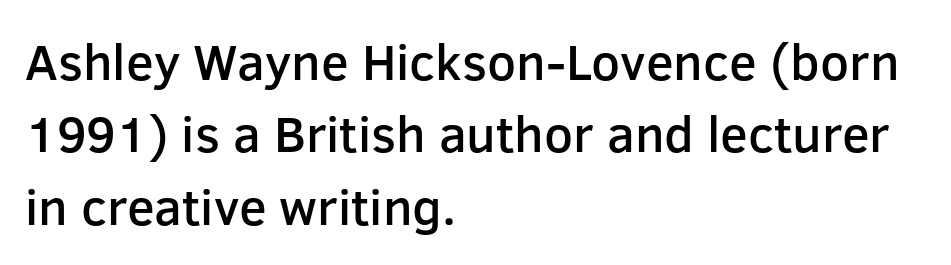
Letterform terminals end flat and unadorned throughout the passage. These lines keep a tight, regular rhythm from letter to letter. Line beginnings align vertically; line endings do not. The leading is moderate, giving the passage an even texture.
